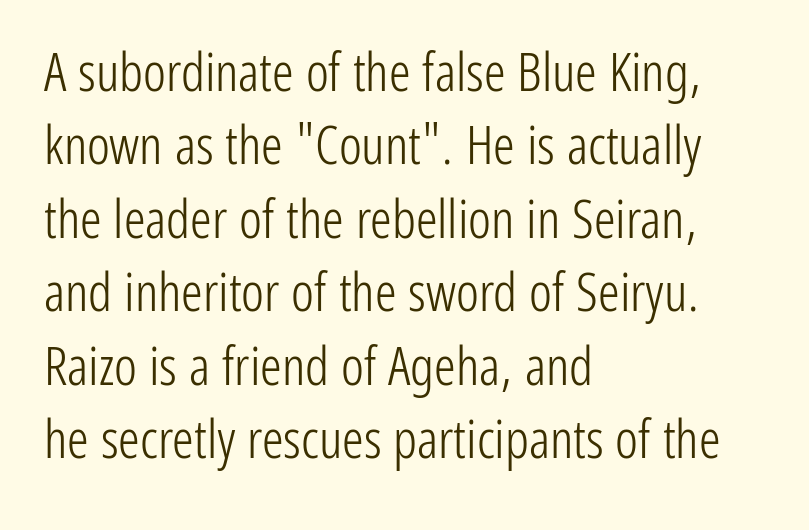
Q: Is the text bold? A: No.
Q: Is the text italic (slanted)? A: No, it is upright.
Q: Is the typeface a serif or a sans-serif typeface? A: Sans-serif.
Q: Is the text underlined? A: No.
Q: How is the paragraph aligned? A: Left-aligned.
Q: Is the spacing between letters normal or unusually wide? A: Normal.
Q: Is the spacing between lines tight, normal or loose? A: Normal.
Q: Width (condensed, normal, or wide)? A: Condensed.
Q: Stroke contrast? A: Low.
Q: x-height? A: Medium.
Q: Monospaced? A: No.
